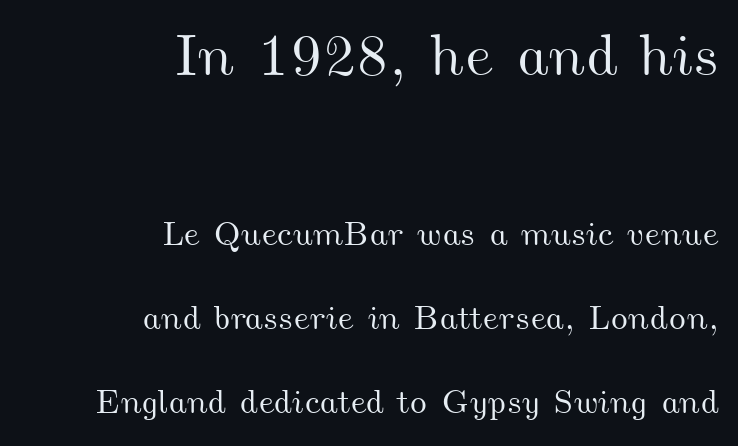
Q: Is the text underlined? A: No.
Q: How is the paragraph aligned? A: Right-aligned.
Q: Is the spacing between letters normal or unusually wide? A: Normal.
Q: Is the spacing between lines tight, normal or loose? A: Loose.
Q: Which block of text is set in a larger size, the first (top) or the second (bottom)? A: The first (top) one.
Q: Width (condensed, normal, or wide)? A: Wide.
Q: Stroke contrast? A: Medium.
Q: x-height? A: Small.
Q: Monospaced? A: No.
